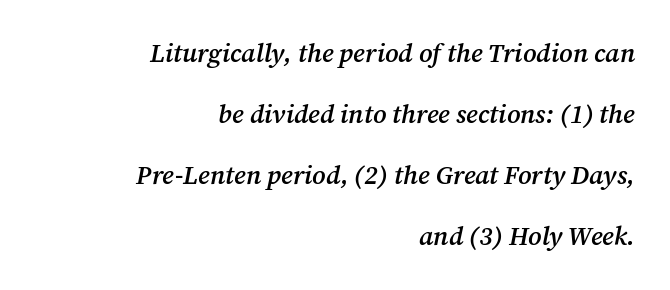
The image shows 26 px text type, italic (leaning right); set right-aligned, loose line spacing (2.35x), normal letter spacing, not underlined.
